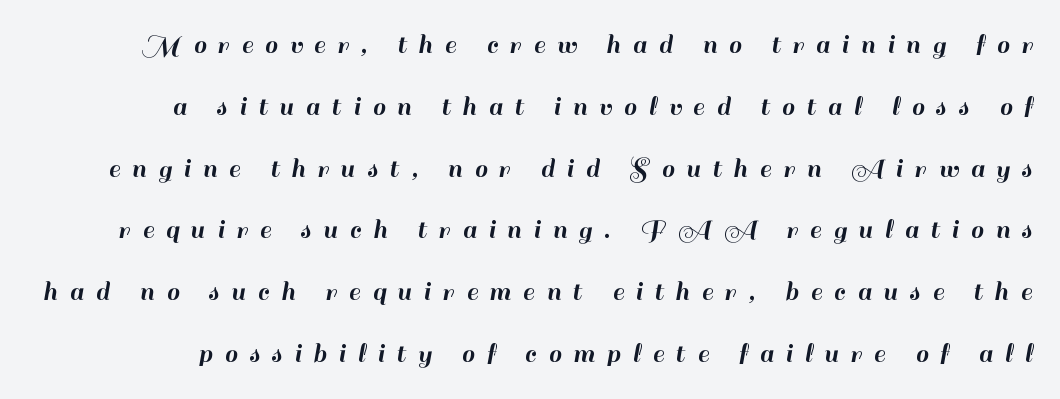
Is this a fixed-width face? No — the glyphs have proportional, varying widths. Baseline-to-baseline distance is far greater than the letter height. The line texture is sparse and dotted thanks to wide tracking. The designer went with a sans here, leaving each stem footless.
